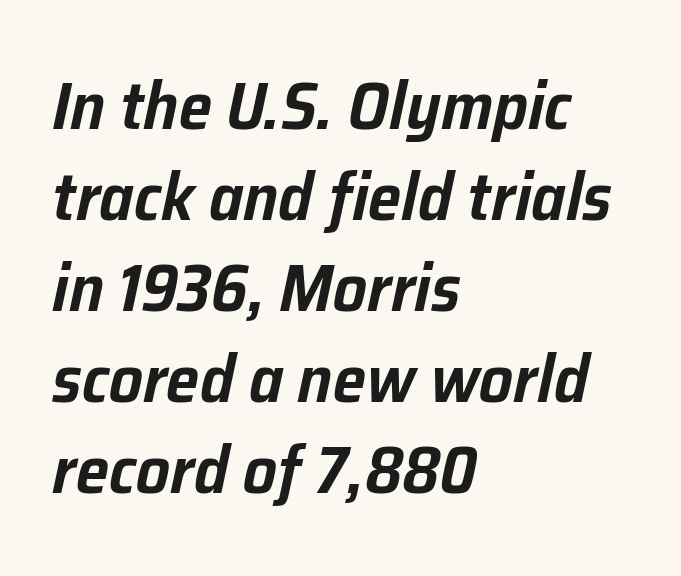
The letterforms sit shoulder to shoulder at normal distance. Regarding leading, the lines here are spaced in the standard way. This rendering features lettering with no underline. Line starts are locked; line ends wander. Do the characters align in a grid? No, the font is proportional. Tall strokes in this sample are angled rather than plumb.
